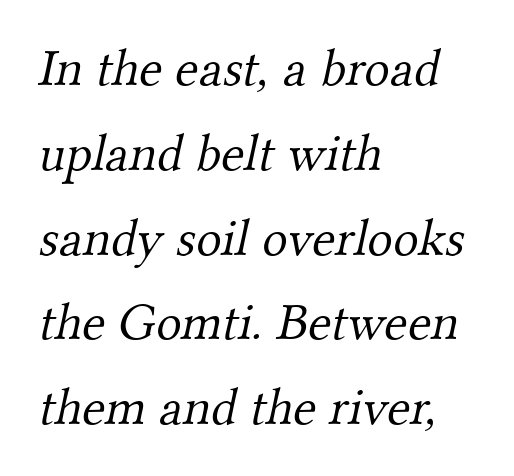
{"serif": "yes", "bold": "no", "weight": "light", "width": "normal", "stroke_contrast": "medium", "x_height": "small", "monospaced": "no", "underline": "no", "align": "left", "line_spacing": "normal", "line_spacing_ratio": 1.6, "letter_spacing": "normal", "letter_spacing_em": 0.0, "glyph_px": 53}
